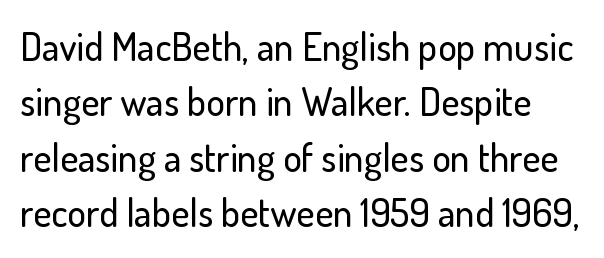
The image shows 39 px sans-serif type, upright; set normal line spacing (1.42x), normal letter spacing, not underlined; low stroke contrast and a small x-height.
